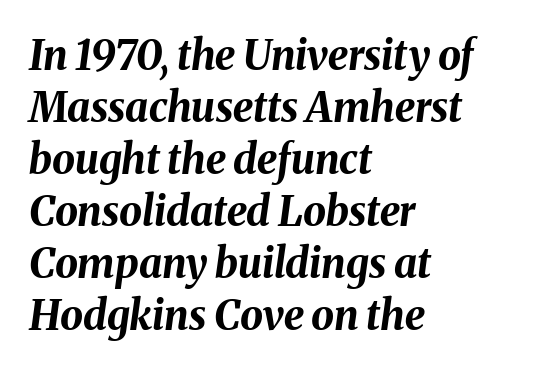
{"italic": "yes", "lean": "right", "slant_degrees": 8, "bold": "yes", "weight": "bold", "width": "normal", "stroke_contrast": "medium", "x_height": "medium", "monospaced": "no", "underline": "no", "align": "left", "line_spacing": "normal", "line_spacing_ratio": 1.27, "letter_spacing": "normal", "letter_spacing_em": 0.0, "glyph_px": 41}
